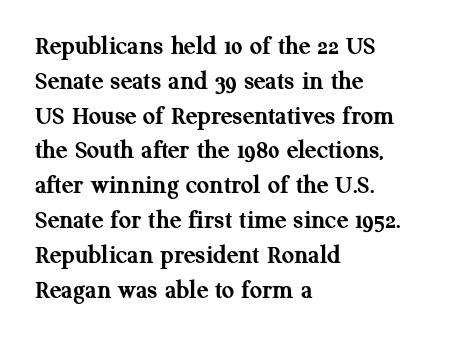
The words here are not underlined. Style check: upright. Typesetter's note: full bold, strokes at maximum text heaviness. Left-aligned paragraph, ragged on the right. One glance says typical: line gaps are just what's usual. Look at the tracking — it's just the regular setting, nothing added.
